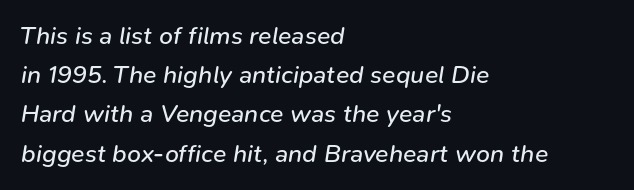
{"italic": "yes", "lean": "right", "slant_degrees": 9, "bold": "no", "underline": "no", "align": "left", "line_spacing": "normal", "line_spacing_ratio": 1.57, "letter_spacing": "normal", "letter_spacing_em": 0.0, "glyph_px": 25}
